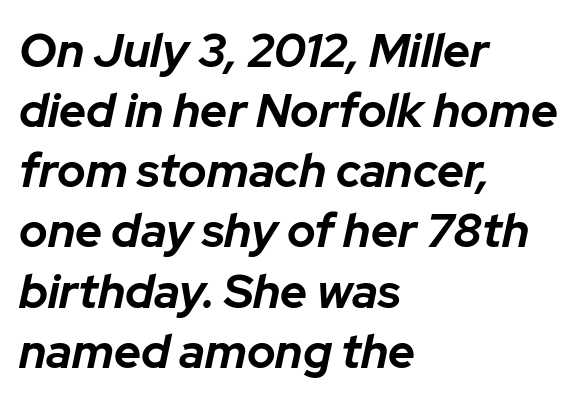
The image shows 47 px bold type, italic (leaning right); set left-aligned, normal line spacing (1.28x), normal letter spacing, not underlined; low stroke contrast and a medium x-height.
